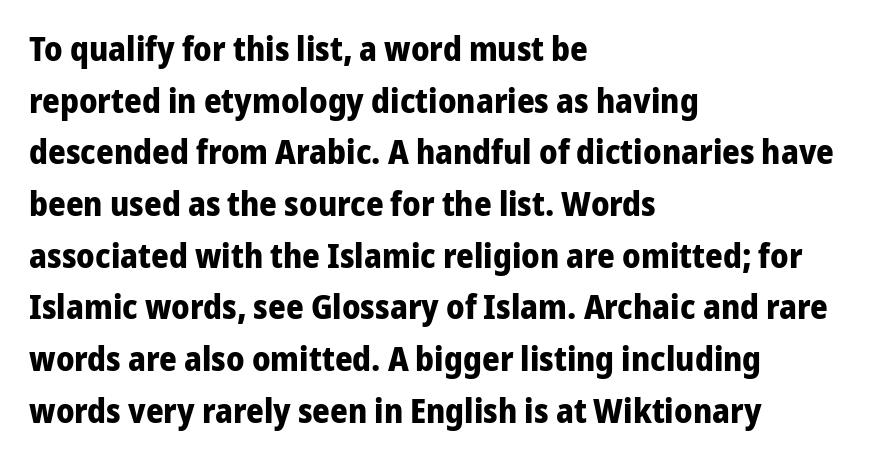
{"serif": "no", "italic": "no", "bold": "yes", "weight": "bold", "width": "normal", "stroke_contrast": "low", "x_height": "medium", "monospaced": "no", "underline": "no", "align": "left", "line_spacing": "normal", "line_spacing_ratio": 1.52, "letter_spacing": "normal", "letter_spacing_em": 0.0, "glyph_px": 34}
